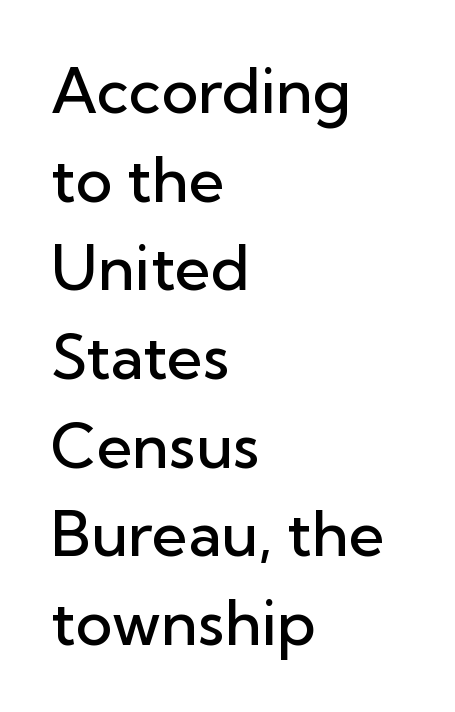
The image shows 62 px semibold sans-serif type, upright; set left-aligned, normal line spacing (1.43x), normal letter spacing, not underlined; low stroke contrast and a medium x-height.
